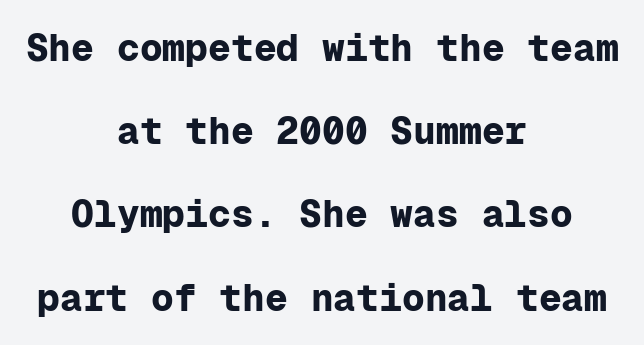
The image shows 38 px bold sans-serif type, upright, monospaced; set centered, loose line spacing (2.19x), normal letter spacing, not underlined; low stroke contrast and a medium x-height.
